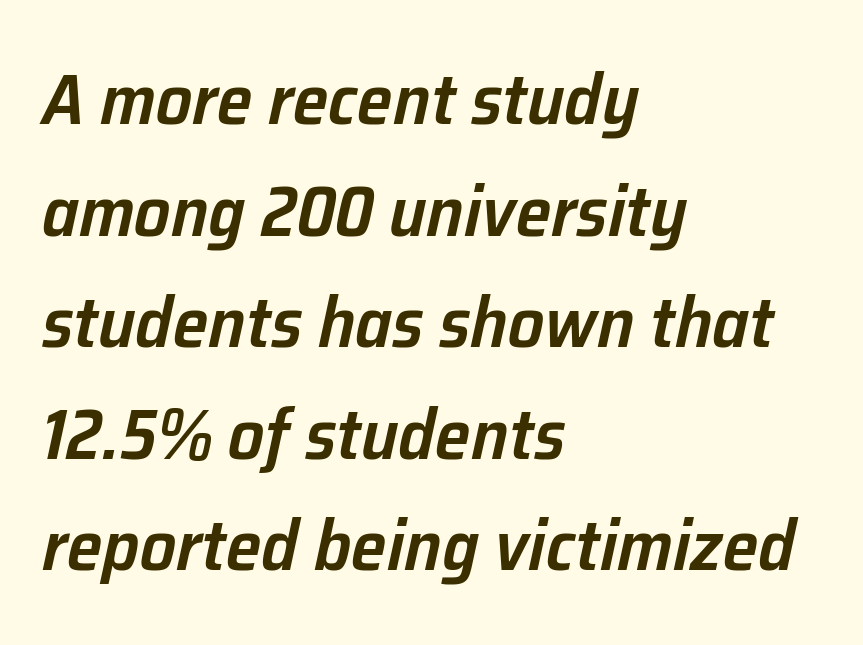
In terms of weight, the rendering is demibold, just under bold. Tracking value appears to be zero — textbook default spacing. Compared with a centered layout, this one pins lines to the left instead. The rows are spaced the way most documents space them. Does the lettering tilt? It does — this is italic. The face used here is proportionally spaced, like ordinary book or web type.
